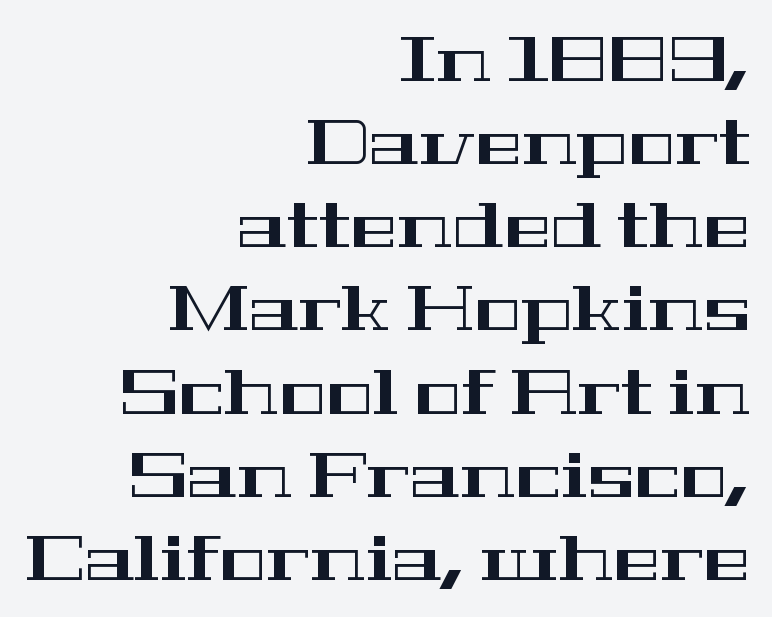
The image shows 63 px wide serif type, upright; set right-aligned, normal line spacing (1.32x), normal letter spacing, not underlined; high stroke contrast and a medium x-height.
